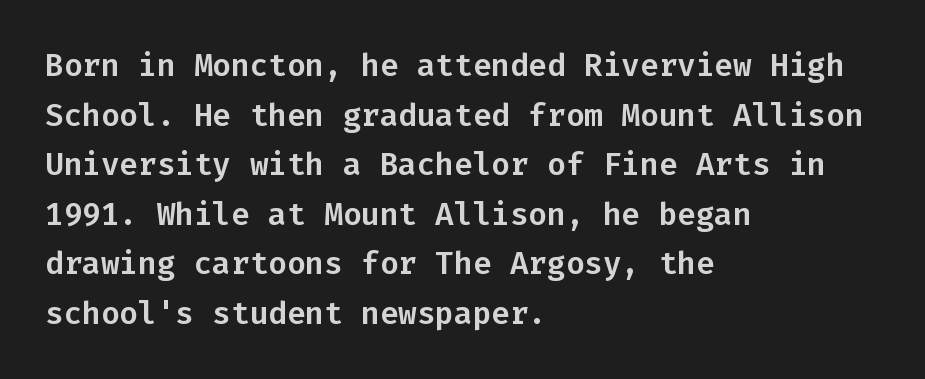
Spacing verdict: monospaced, one width for all characters. Rows of type keep a routine distance in the vertical direction. Leftover space on each line is placed entirely after the last word. This is roman type, the default non-slanted kind. Honestly, the letter spacing is just normal — you wouldn't notice it. Underline: absent.
